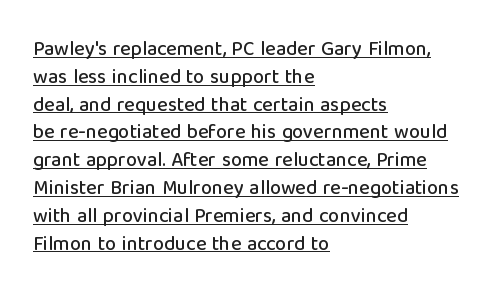
The type is set solid horizontally, with unmodified tracking. The type sits square on the baseline with zero lean. Descenders here cross a horizontal rule under the line. These lines stack with their left ends in a neat column. Evenly set lines give the paragraph a standard silhouette.
